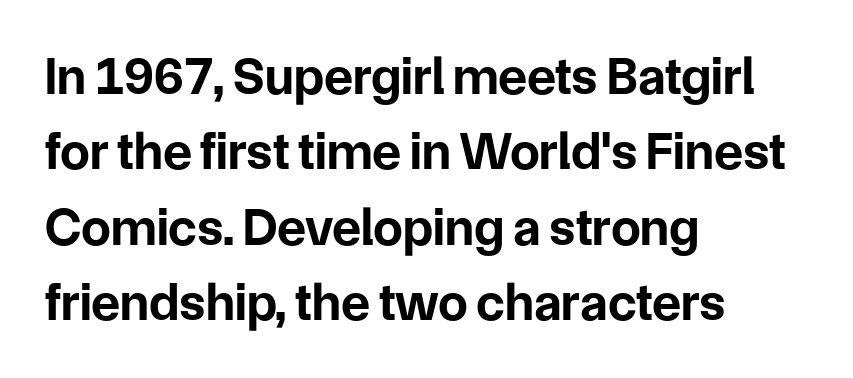
Q: Is the text bold? A: Yes.
Q: Is the text italic (slanted)? A: No, it is upright.
Q: Is the typeface a serif or a sans-serif typeface? A: Sans-serif.
Q: Is the text underlined? A: No.
Q: How is the paragraph aligned? A: Left-aligned.
Q: Is the spacing between letters normal or unusually wide? A: Normal.
Q: Is the spacing between lines tight, normal or loose? A: Normal.
Q: Width (condensed, normal, or wide)? A: Normal.
Q: Stroke contrast? A: Low.
Q: x-height? A: Medium.
Q: Monospaced? A: No.
